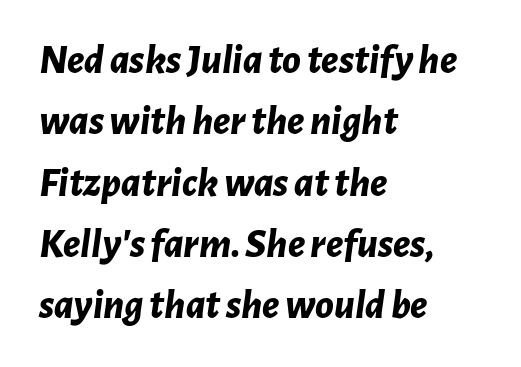
Q: Is the text bold? A: Yes.
Q: Is the text italic (slanted)? A: Yes, it leans right by about 7 degrees.
Q: Is the text underlined? A: No.
Q: How is the paragraph aligned? A: Left-aligned.
Q: Is the spacing between letters normal or unusually wide? A: Normal.
Q: Is the spacing between lines tight, normal or loose? A: Normal.
Q: Width (condensed, normal, or wide)? A: Normal.
Q: Stroke contrast? A: Low.
Q: x-height? A: Medium.
Q: Monospaced? A: No.
